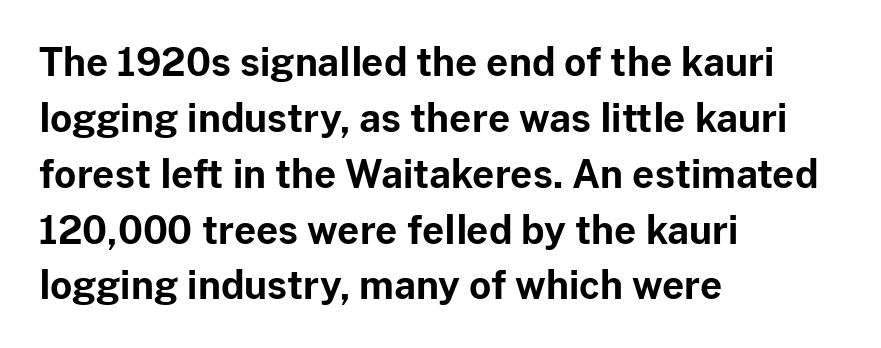
The rows are spaced the way most documents space them. If you drew a line through each stem, it would be perfectly vertical. Nothing unusual about the tracking: characters are spaced as the font intends. Is this a fixed-width face? No — the glyphs have proportional, varying widths.
